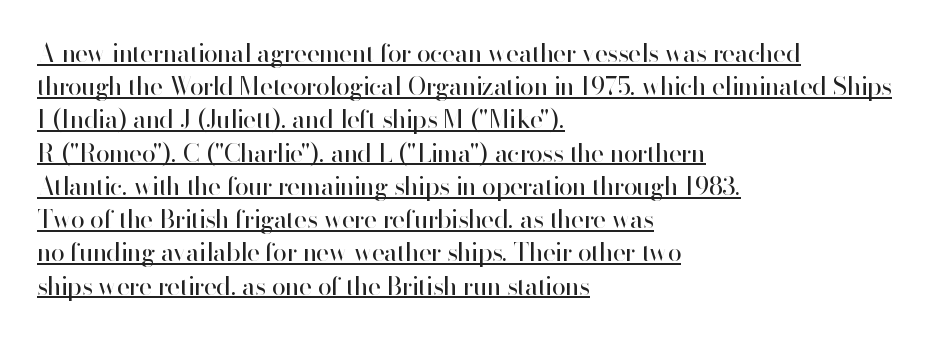
{"italic": "no", "bold": "no", "underline": "yes", "align": "left", "line_spacing": "normal", "line_spacing_ratio": 1.33, "letter_spacing": "normal", "letter_spacing_em": 0.0, "glyph_px": 25}
